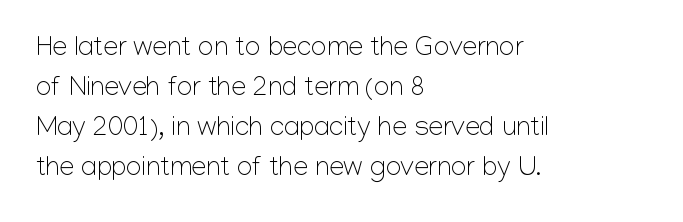
{"italic": "no", "bold": "no", "underline": "no", "align": "left", "line_spacing": "normal", "line_spacing_ratio": 1.48, "letter_spacing": "normal", "letter_spacing_em": 0.0, "glyph_px": 27}
